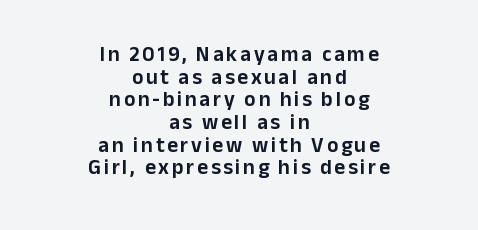
{"italic": "no", "underline": "no", "align": "center", "line_spacing": "tight", "line_spacing_ratio": 1.08, "glyph_px": 21}
